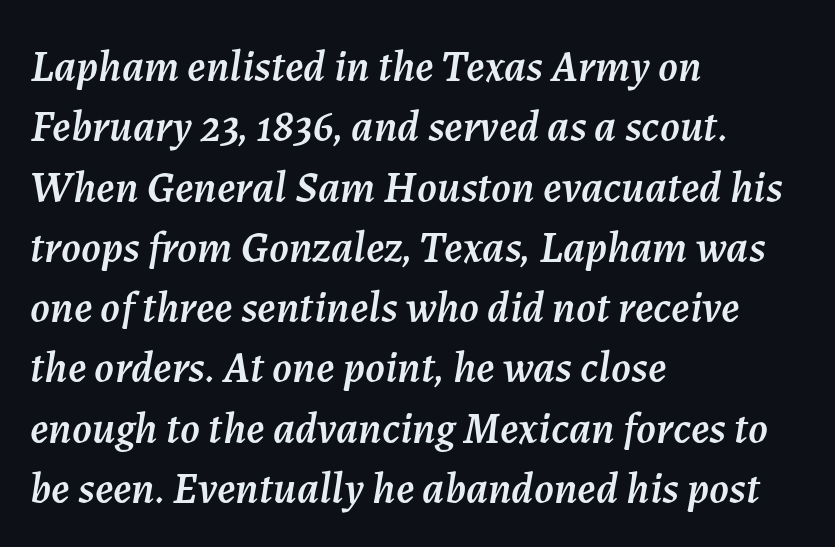
{"italic": "yes", "lean": "right", "slant_degrees": 7, "width": "normal", "stroke_contrast": "medium", "x_height": "medium", "monospaced": "no", "underline": "no", "align": "left", "line_spacing": "normal", "line_spacing_ratio": 1.37, "letter_spacing": "normal", "letter_spacing_em": 0.0, "glyph_px": 44}
